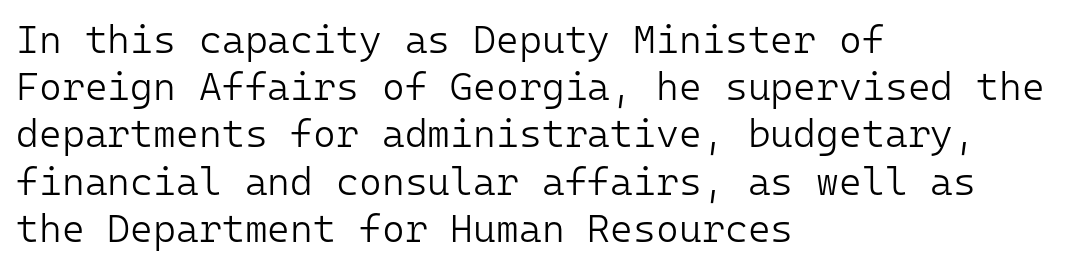
This rendering features lettering with no underline. Look at the tracking — it's just the regular setting, nothing added. The paragraph shown leans on its left margin. Every stem runs plumb, perpendicular to the baseline.
